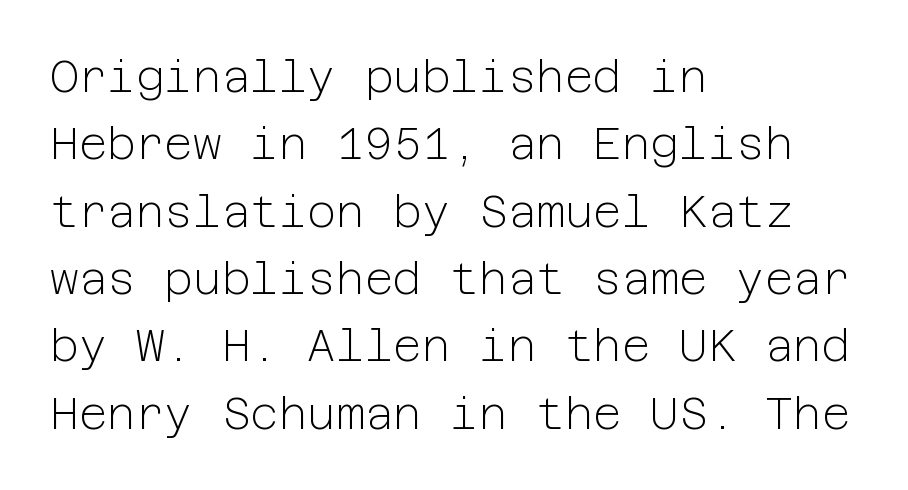
Each word holds together tightly as a unit, with standard inter-letter gaps. Horizontal alignment here is leftward, the default for most running prose. These glyphs show unthickened strokes, regular width or finer. Notice how the stems are strictly vertical — no italics here. Leading matches the norm, producing a regular column. Has an underline been added? It has not.
